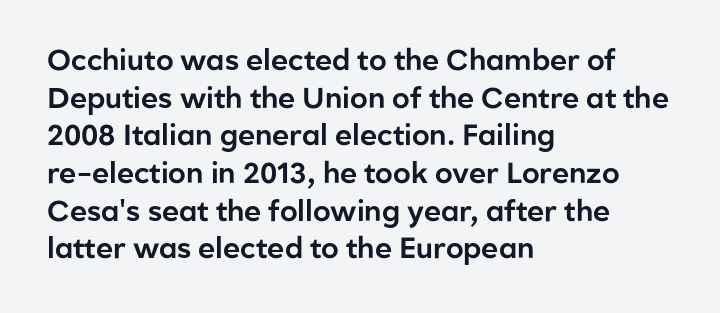
The image shows 29 px sans-serif type, upright; set left-aligned, normal line spacing (1.3x), normal letter spacing, not underlined; low stroke contrast and a medium x-height.
